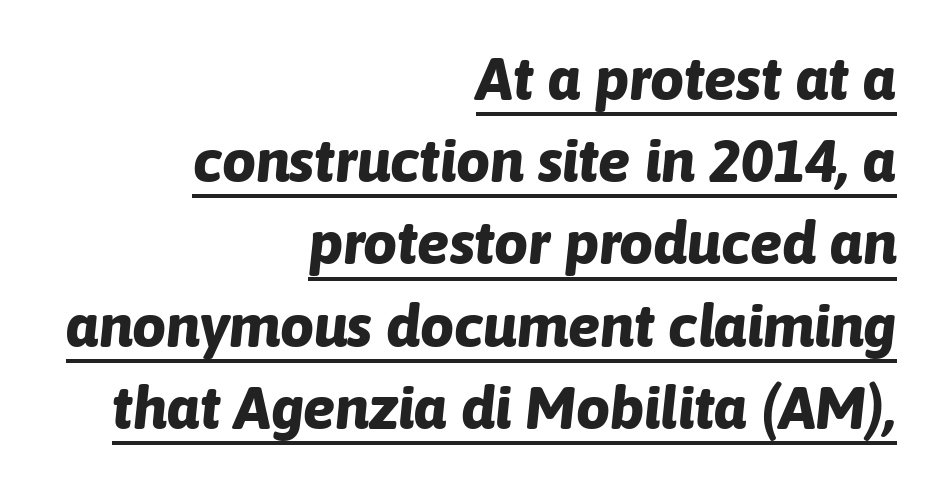
Q: Is the text bold? A: Yes.
Q: Is the text italic (slanted)? A: Yes, it leans right by about 6 degrees.
Q: Is the text underlined? A: Yes.
Q: How is the paragraph aligned? A: Right-aligned.
Q: Is the spacing between letters normal or unusually wide? A: Normal.
Q: Is the spacing between lines tight, normal or loose? A: Normal.
Q: Width (condensed, normal, or wide)? A: Normal.
Q: Stroke contrast? A: Low.
Q: x-height? A: Medium.
Q: Monospaced? A: No.
